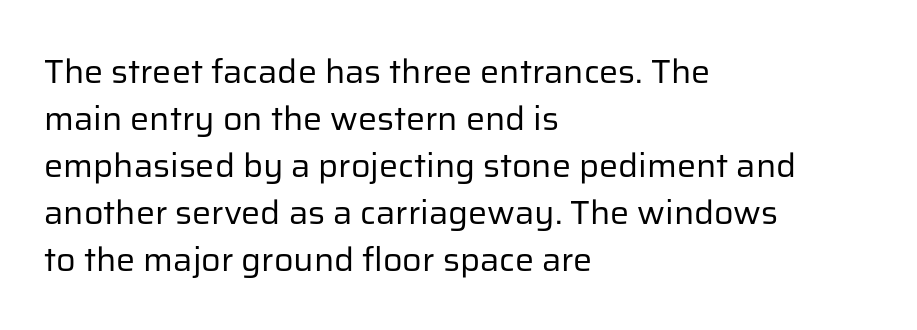
Q: Is the text bold? A: No.
Q: Is the text italic (slanted)? A: No, it is upright.
Q: Is the typeface a serif or a sans-serif typeface? A: Sans-serif.
Q: Is the text underlined? A: No.
Q: How is the paragraph aligned? A: Left-aligned.
Q: Is the spacing between letters normal or unusually wide? A: Normal.
Q: Is the spacing between lines tight, normal or loose? A: Normal.
Q: Width (condensed, normal, or wide)? A: Normal.
Q: Stroke contrast? A: Low.
Q: x-height? A: Medium.
Q: Monospaced? A: No.
